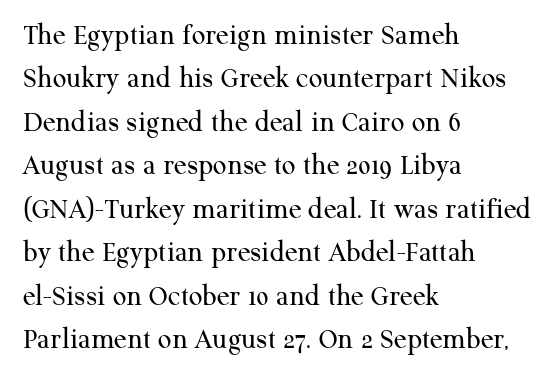
Q: Is the text bold? A: No.
Q: Is the text italic (slanted)? A: No, it is upright.
Q: Is the typeface a serif or a sans-serif typeface? A: Serif.
Q: Is the text underlined? A: No.
Q: How is the paragraph aligned? A: Left-aligned.
Q: Is the spacing between letters normal or unusually wide? A: Normal.
Q: Is the spacing between lines tight, normal or loose? A: Normal.
Q: Width (condensed, normal, or wide)? A: Normal.
Q: Stroke contrast? A: Medium.
Q: x-height? A: Medium.
Q: Monospaced? A: No.
